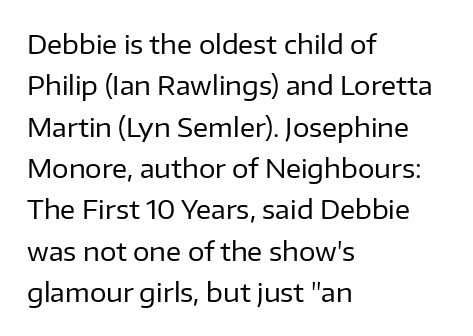
Q: Is the text bold? A: No.
Q: Is the text italic (slanted)? A: No, it is upright.
Q: Is the text underlined? A: No.
Q: How is the paragraph aligned? A: Left-aligned.
Q: Is the spacing between letters normal or unusually wide? A: Normal.
Q: Is the spacing between lines tight, normal or loose? A: Normal.
